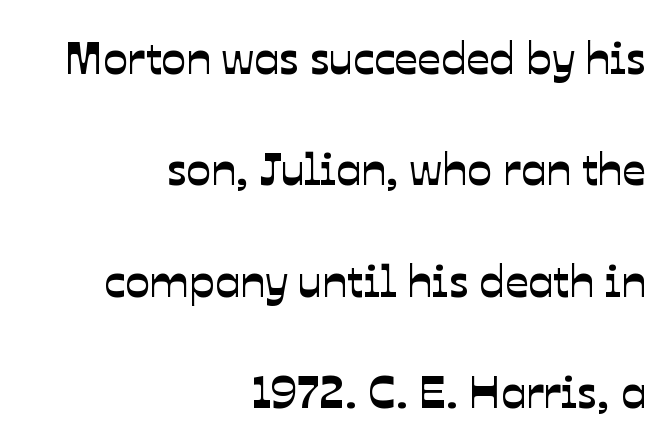
Airy leading. A typesetter would call this proportional, since set widths differ per character. Clear beneath every line of the passage. Casual observation: everything's shoved over to the right. Serifs: no, the terminals of the letterforms are clean. The type is set solid horizontally, with unmodified tracking.
